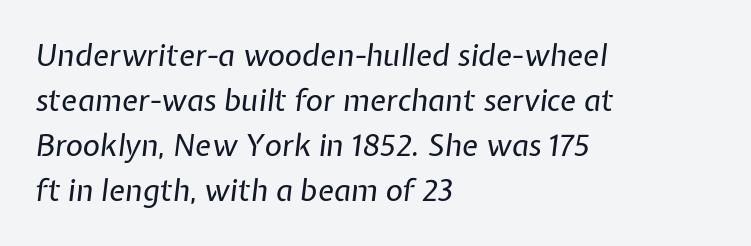
{"italic": "yes", "lean": "right", "slant_degrees": 7, "bold": "no", "weight": "regular", "width": "normal", "stroke_contrast": "low", "x_height": "medium", "monospaced": "no", "underline": "no", "align": "left", "line_spacing": "normal", "line_spacing_ratio": 1.5, "letter_spacing": "normal", "letter_spacing_em": 0.0, "glyph_px": 30}
